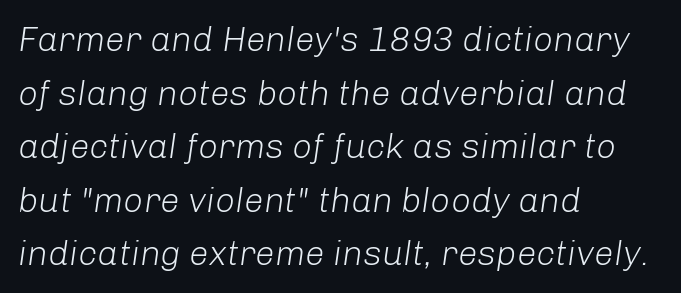
The image shows 35 px light type, italic (leaning right); set left-aligned, normal line spacing (1.53x), normal letter spacing, not underlined; low stroke contrast and a medium x-height.
